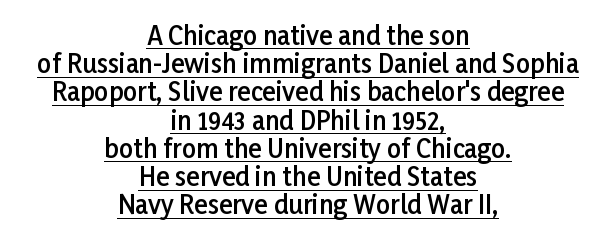
The image shows 25 px text type, upright; set centered, tight line spacing (1.13x), normal letter spacing, underlined.
